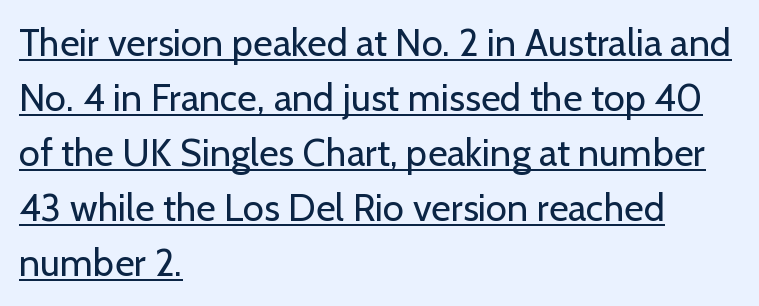
Q: Is the text bold? A: No.
Q: Is the text italic (slanted)? A: No, it is upright.
Q: Is the typeface a serif or a sans-serif typeface? A: Sans-serif.
Q: Is the text underlined? A: Yes.
Q: How is the paragraph aligned? A: Left-aligned.
Q: Is the spacing between letters normal or unusually wide? A: Normal.
Q: Is the spacing between lines tight, normal or loose? A: Normal.
Q: Width (condensed, normal, or wide)? A: Normal.
Q: Stroke contrast? A: Low.
Q: x-height? A: Medium.
Q: Monospaced? A: No.
